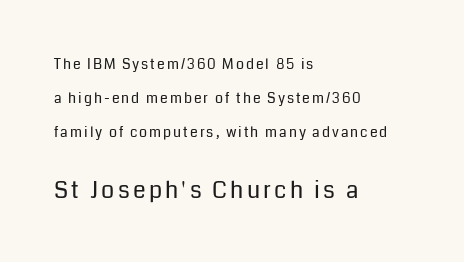
The second block has been scaled up relative to the first. Rule under the text: the space is simply empty. The lines are spread far apart with generous leading. A student would call this left alignment; a typographer would say flush left, rag right. Every character sits straight up, as roman type does.
